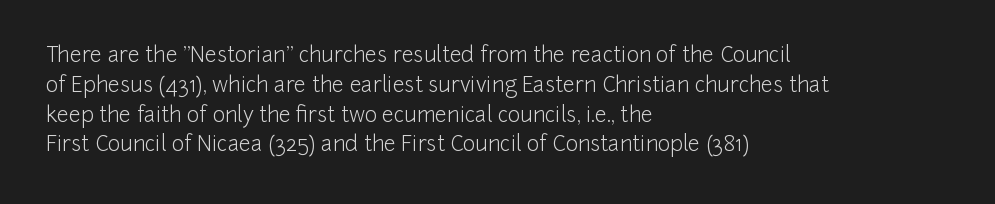
{"italic": "no", "bold": "no", "underline": "no", "align": "left", "line_spacing": "normal", "line_spacing_ratio": 1.42, "letter_spacing": "normal", "letter_spacing_em": 0.0, "glyph_px": 21}
